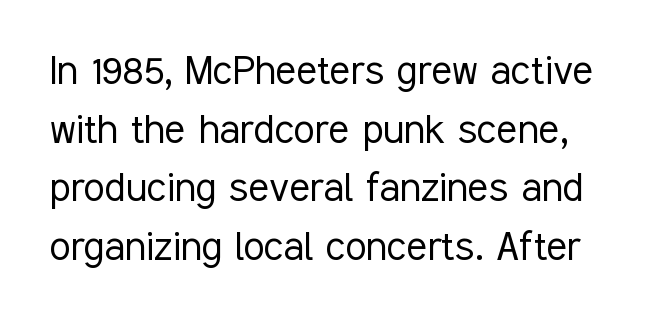
{"serif": "no", "italic": "no", "bold": "no", "weight": "light", "width": "condensed", "stroke_contrast": "low", "x_height": "medium", "monospaced": "no", "underline": "no", "line_spacing_ratio": 1.22, "letter_spacing": "normal", "letter_spacing_em": 0.0, "glyph_px": 48}
